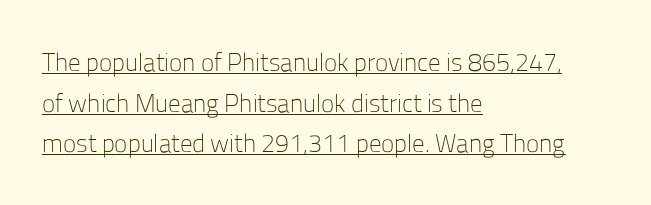
The image shows 25 px text type, upright; set left-aligned, normal line spacing (1.63x), normal letter spacing, underlined.
